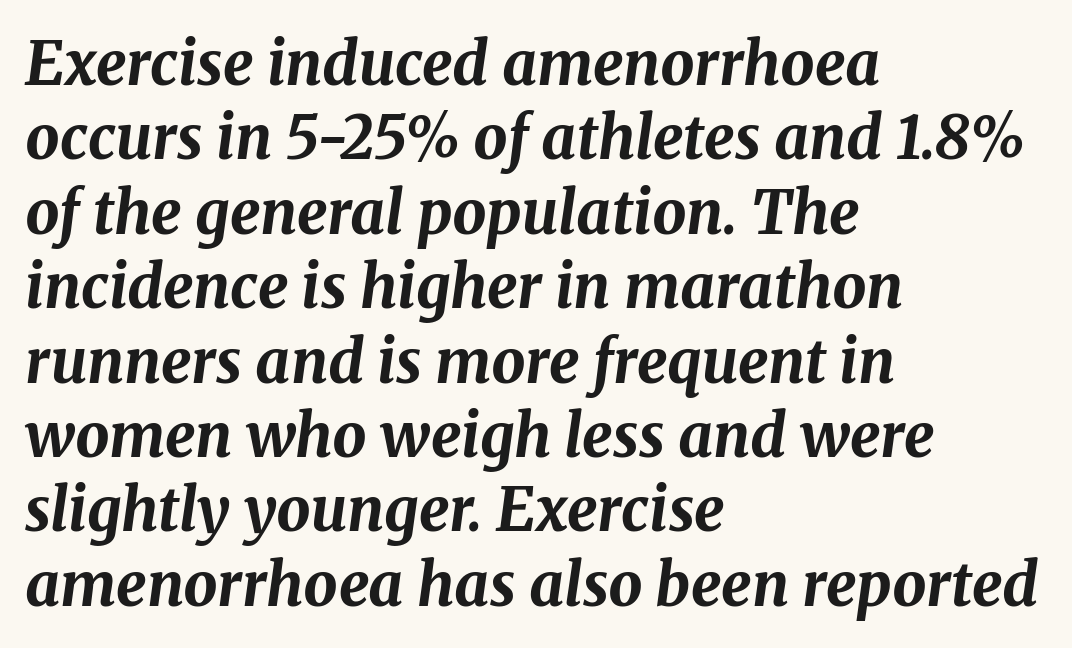
Look at the stroke-to-counter ratio: heavy, a bold. The type is set solid horizontally, with unmodified tracking. Casual observation: everything's shoved over to the left. Observe the lean: these are italic letterforms. The face used here is proportionally spaced, like ordinary book or web type. Letters rest on an invisible, unmarked baseline.
